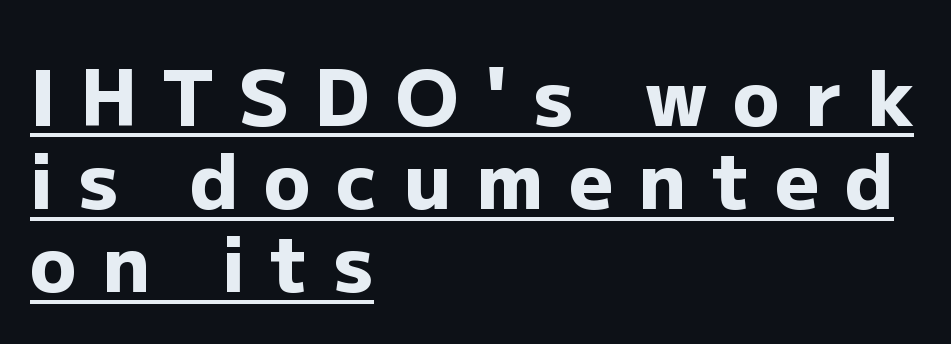
{"serif": "no", "italic": "no", "bold": "yes", "weight": "heavy", "width": "normal", "stroke_contrast": "low", "x_height": "medium", "monospaced": "no", "underline": "yes", "align": "left", "line_spacing": "tight", "line_spacing_ratio": 1.08, "letter_spacing": "wide", "letter_spacing_em": 0.33, "glyph_px": 77}
